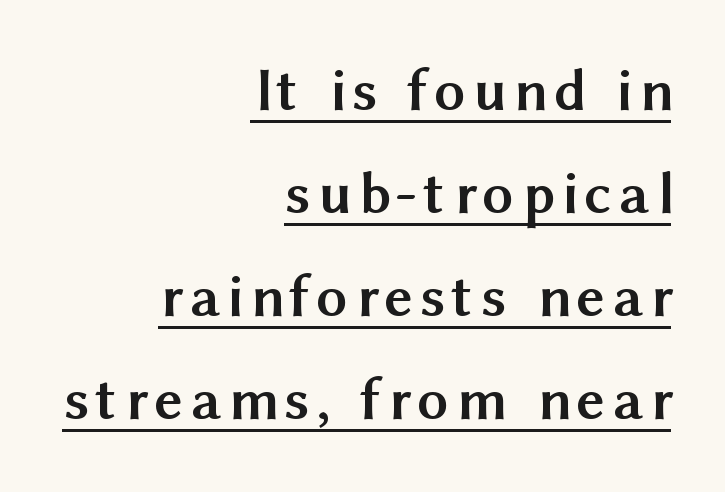
Q: Is the text bold? A: Yes.
Q: Is the text italic (slanted)? A: No, it is upright.
Q: Is the typeface a serif or a sans-serif typeface? A: Sans-serif.
Q: Is the text underlined? A: Yes.
Q: How is the paragraph aligned? A: Right-aligned.
Q: Is the spacing between lines tight, normal or loose? A: Normal.
Q: Width (condensed, normal, or wide)? A: Normal.
Q: Stroke contrast? A: Medium.
Q: x-height? A: Medium.
Q: Monospaced? A: No.
